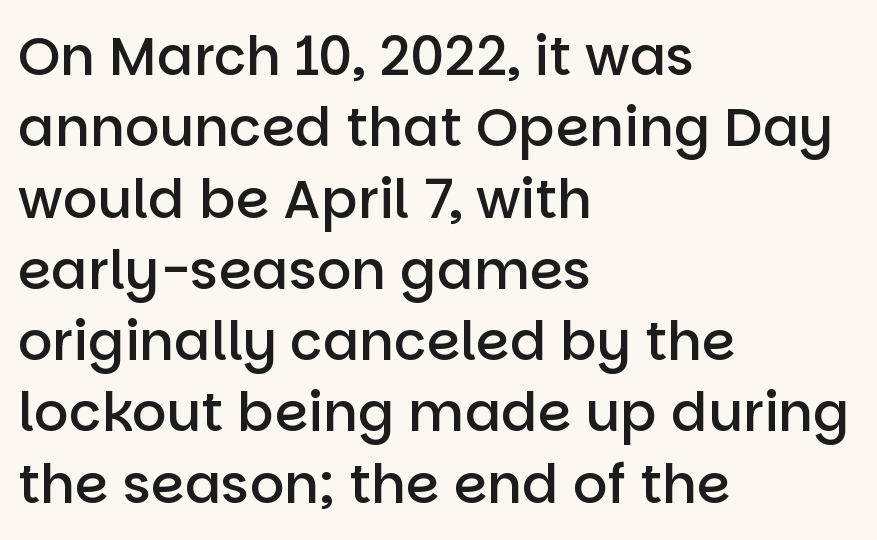
{"serif": "no", "italic": "no", "bold": "semi", "weight": "semibold", "width": "normal", "stroke_contrast": "low", "x_height": "large", "monospaced": "no", "underline": "no", "align": "left", "line_spacing": "normal", "line_spacing_ratio": 1.32, "letter_spacing": "normal", "letter_spacing_em": 0.0, "glyph_px": 54}
